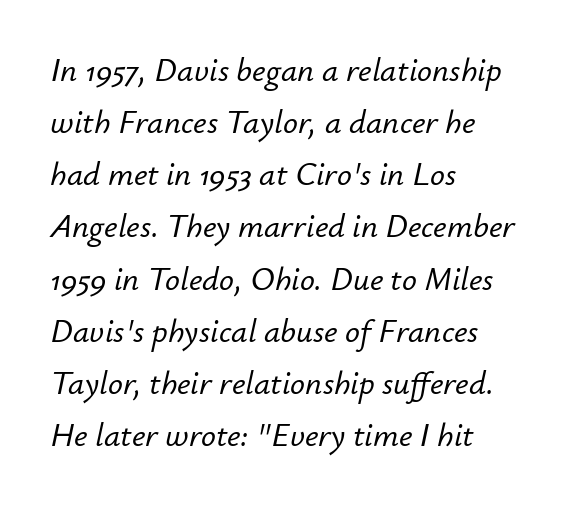
Q: Is the text italic (slanted)? A: Yes, it leans right by about 12 degrees.
Q: Is the text underlined? A: No.
Q: How is the paragraph aligned? A: Left-aligned.
Q: Is the spacing between letters normal or unusually wide? A: Normal.
Q: Is the spacing between lines tight, normal or loose? A: Normal.
Q: Width (condensed, normal, or wide)? A: Normal.
Q: Stroke contrast? A: Low.
Q: x-height? A: Small.
Q: Monospaced? A: No.
